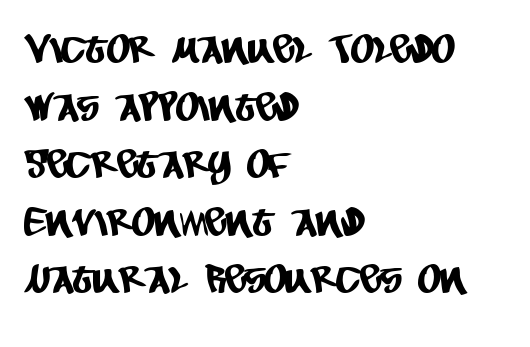
Q: Is the typeface a serif or a sans-serif typeface? A: Sans-serif.
Q: Is the text underlined? A: No.
Q: How is the paragraph aligned? A: Left-aligned.
Q: Is the spacing between letters normal or unusually wide? A: Normal.
Q: Is the spacing between lines tight, normal or loose? A: Normal.
Q: Width (condensed, normal, or wide)? A: Condensed.
Q: Stroke contrast? A: Low.
Q: x-height? A: Large.
Q: Monospaced? A: No.
